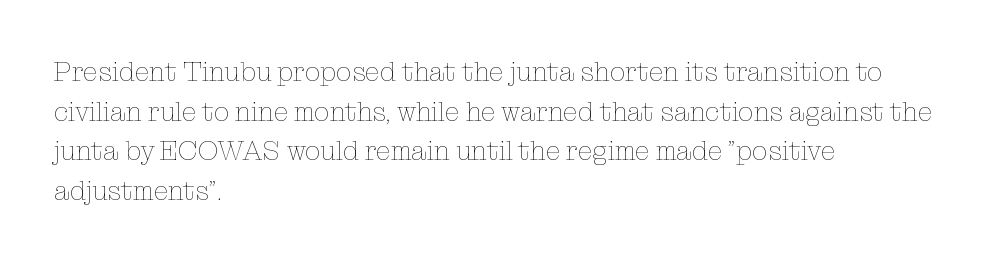
Q: Is the text bold? A: No.
Q: Is the text italic (slanted)? A: No, it is upright.
Q: Is the text underlined? A: No.
Q: How is the paragraph aligned? A: Left-aligned.
Q: Is the spacing between letters normal or unusually wide? A: Normal.
Q: Is the spacing between lines tight, normal or loose? A: Normal.
